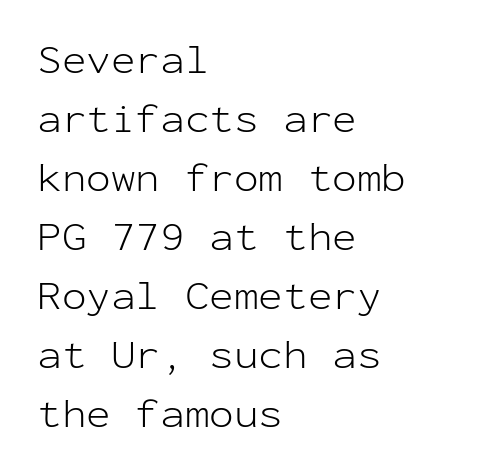
Compared with a centered layout, this one pins lines to the left instead. Nope, no serifs anywhere on these letters. If you drew a line through each stem, it would be perfectly vertical. This block has exactly the height ordinary leading produces.
